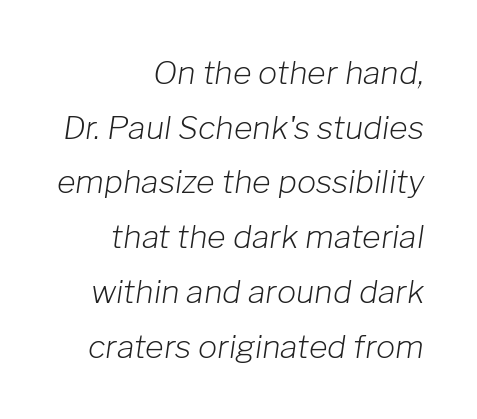
{"italic": "yes", "lean": "right", "slant_degrees": 8, "bold": "no", "weight": "light", "width": "normal", "stroke_contrast": "low", "x_height": "medium", "monospaced": "no", "underline": "no", "align": "right", "line_spacing_ratio": 1.71, "letter_spacing": "normal", "letter_spacing_em": 0.0, "glyph_px": 32}
